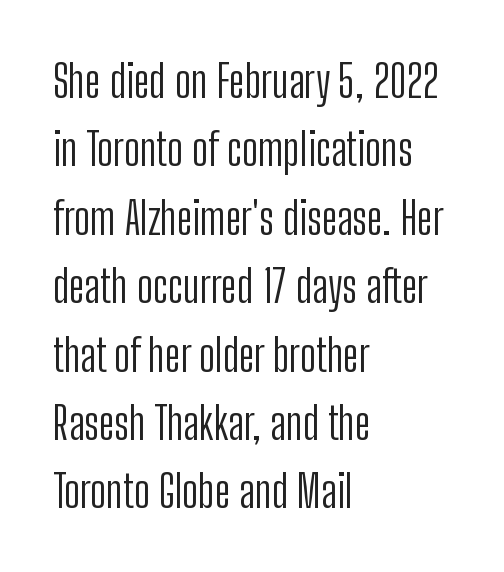
Does the lettering tilt? It doesn't — this is upright. Each new line begins a customary step beneath the previous one. Descender tails drop into unmarked territory. Is this a heavy cut? Hardly; it is regular or lighter.
